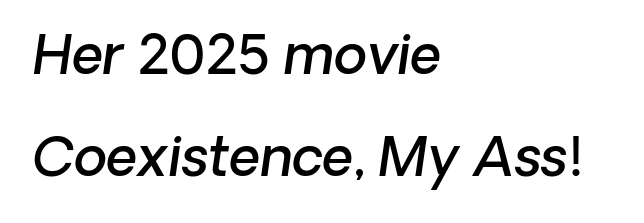
This sample has the flowing, uneven cadence of proportional lettering. Horizontal alignment here is leftward, the default for most running prose. This rendering leaves character spacing at its baseline value. The passage shown is semibold, sitting just below true bold. Nobody drew a line under any word here.
